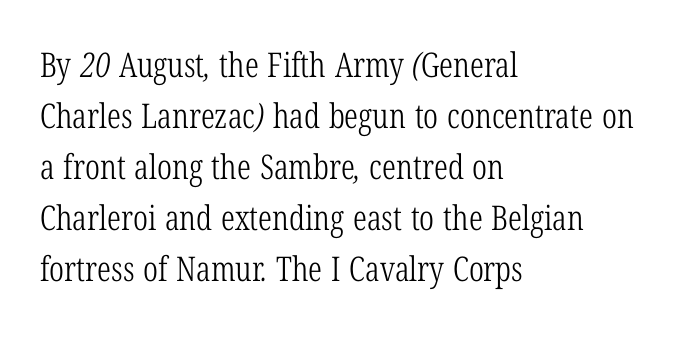
Bold? No — there's no thickening of the strokes. Descenders are the only things crossing below the line. If you measured baseline to baseline, you'd find a middling distance. The face used here is proportionally spaced, like ordinary book or web type. Compared with typical body copy, the letter spacing here is the same. Which margin do the lines hug? The left one — the right edge is uneven.
